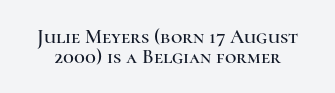
Q: Is the text italic (slanted)? A: No, it is upright.
Q: Is the text underlined? A: No.
Q: Is the spacing between letters normal or unusually wide? A: Normal.
Q: Is the spacing between lines tight, normal or loose? A: Tight.
